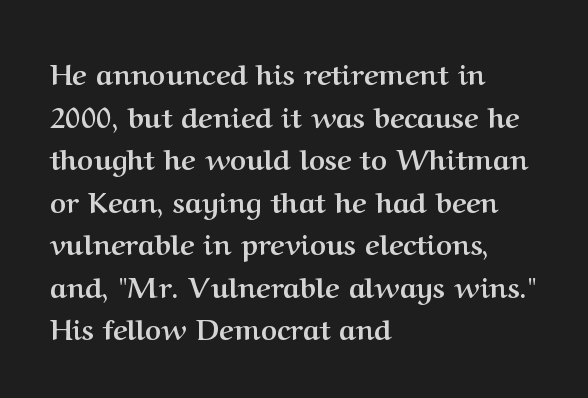
{"serif": "yes", "italic": "no", "bold": "yes", "weight": "semibold", "width": "normal", "stroke_contrast": "medium", "x_height": "medium", "monospaced": "no", "underline": "no", "align": "left", "line_spacing": "normal", "line_spacing_ratio": 1.52, "letter_spacing": "normal", "letter_spacing_em": 0.0, "glyph_px": 28}
